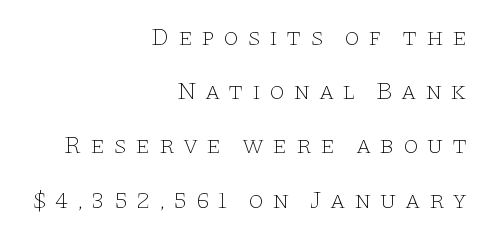
Descender tails drop into unmarked territory. The face looks like a standard text weight, possibly lighter. Typeset ragged left — the right edge is the straight one. Regarding leading, the lines here are spaced well apart.
